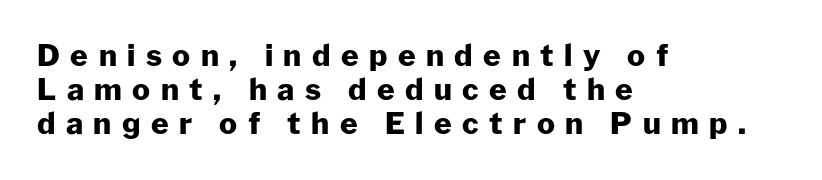
Q: Is the text bold? A: Yes.
Q: Is the text italic (slanted)? A: No, it is upright.
Q: Is the typeface a serif or a sans-serif typeface? A: Sans-serif.
Q: Is the text underlined? A: No.
Q: How is the paragraph aligned? A: Left-aligned.
Q: Is the spacing between letters normal or unusually wide? A: Unusually wide.
Q: Is the spacing between lines tight, normal or loose? A: Tight.
Q: Width (condensed, normal, or wide)? A: Normal.
Q: Stroke contrast? A: Low.
Q: x-height? A: Medium.
Q: Monospaced? A: No.
